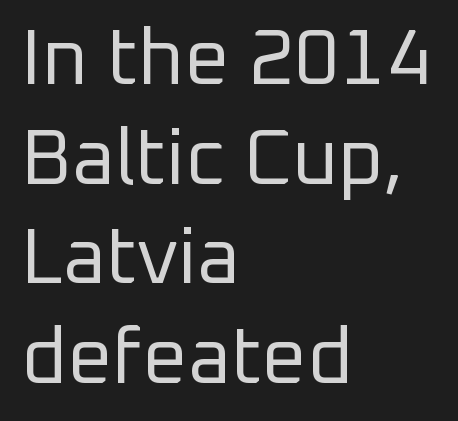
Q: Is the text bold? A: No.
Q: Is the text italic (slanted)? A: No, it is upright.
Q: Is the typeface a serif or a sans-serif typeface? A: Sans-serif.
Q: Is the text underlined? A: No.
Q: How is the paragraph aligned? A: Left-aligned.
Q: Is the spacing between letters normal or unusually wide? A: Normal.
Q: Is the spacing between lines tight, normal or loose? A: Normal.
Q: Width (condensed, normal, or wide)? A: Normal.
Q: Stroke contrast? A: Low.
Q: x-height? A: Medium.
Q: Monospaced? A: No.
